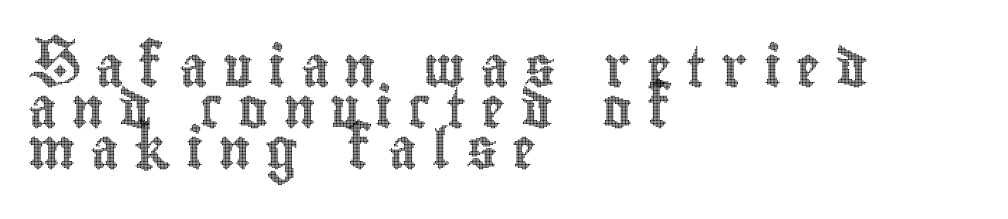
The baseline area is clear. A typesetter would call this proportional, since set widths differ per character. Each new line begins almost immediately beneath the previous one. Is the block centered? No — it sits flush against the left margin. Glyph-to-glyph distance is far greater than everyday printed text.
